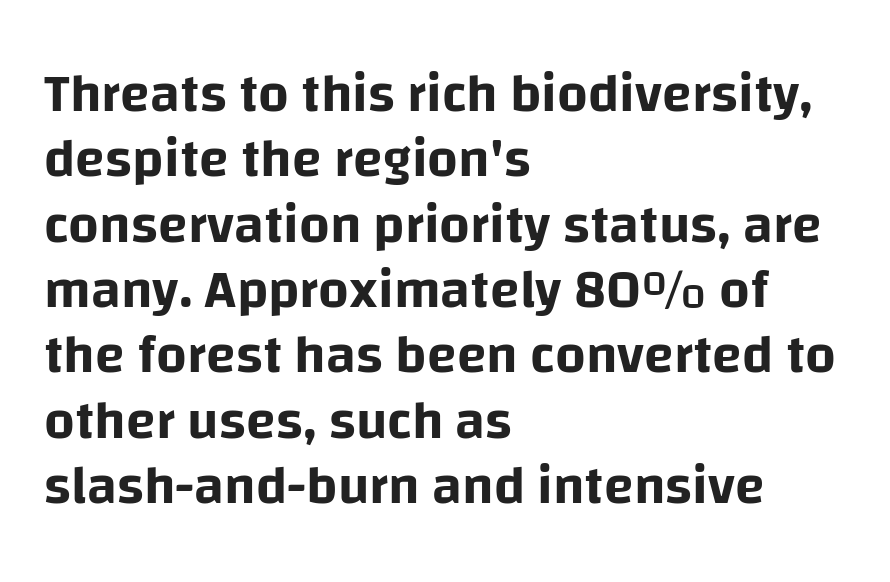
In terms of letterspacing, this is plain default setting. Words float on clear page, feet unadorned. Tall strokes in this sample are plumb rather than angled. The designer went with a sans here, leaving each stem footless. Leftover space on each line is placed entirely after the last word. The passage shown is typed in a proportional face where columns would drift.
